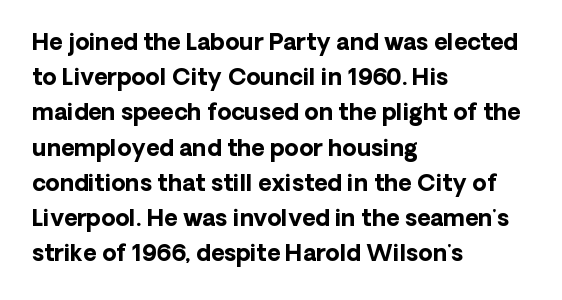
{"italic": "no", "bold": "yes", "underline": "no", "align": "left", "line_spacing": "normal", "line_spacing_ratio": 1.53, "letter_spacing": "normal", "letter_spacing_em": 0.0, "glyph_px": 23}
